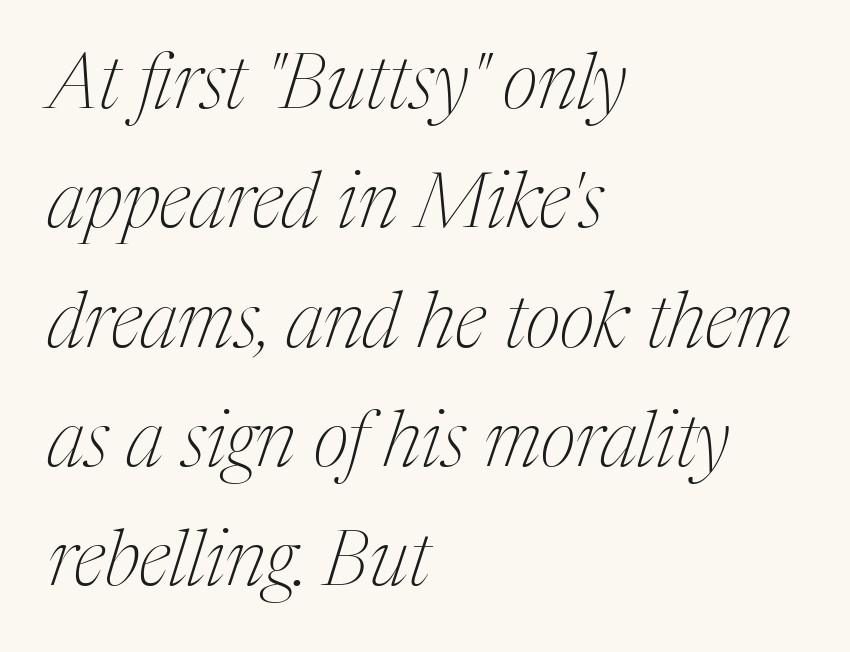
Q: Is the text bold? A: No.
Q: Is the text italic (slanted)? A: Yes, it leans right by about 17 degrees.
Q: Is the typeface a serif or a sans-serif typeface? A: Serif.
Q: Is the text underlined? A: No.
Q: How is the paragraph aligned? A: Left-aligned.
Q: Is the spacing between letters normal or unusually wide? A: Normal.
Q: Is the spacing between lines tight, normal or loose? A: Normal.
Q: Width (condensed, normal, or wide)? A: Condensed.
Q: Stroke contrast? A: Medium.
Q: x-height? A: Medium.
Q: Monospaced? A: No.
